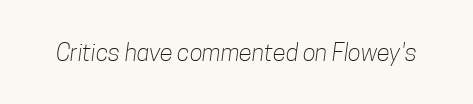
{"bold": "no", "underline": "no", "letter_spacing": "normal", "letter_spacing_em": 0.0, "glyph_px": 24}
